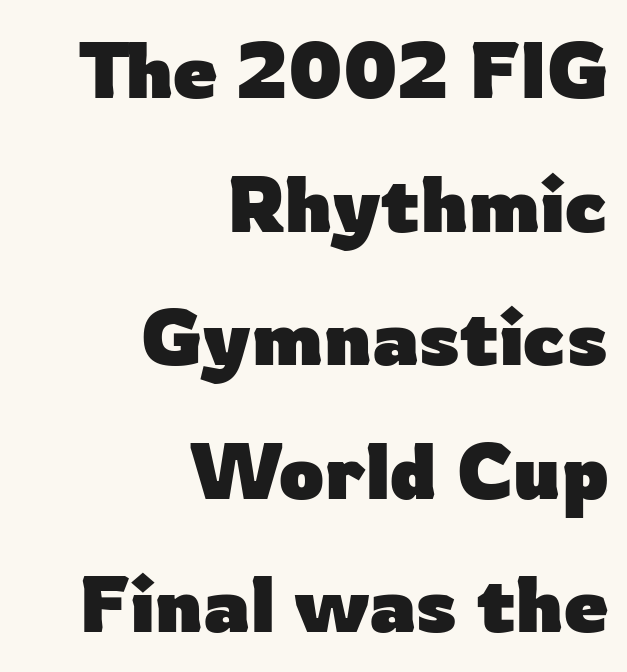
Q: Is the text bold? A: Yes.
Q: Is the text italic (slanted)? A: No, it is upright.
Q: Is the typeface a serif or a sans-serif typeface? A: Sans-serif.
Q: Is the text underlined? A: No.
Q: How is the paragraph aligned? A: Right-aligned.
Q: Is the spacing between letters normal or unusually wide? A: Normal.
Q: Is the spacing between lines tight, normal or loose? A: Normal.
Q: Width (condensed, normal, or wide)? A: Normal.
Q: Stroke contrast? A: Low.
Q: x-height? A: Medium.
Q: Monospaced? A: No.
